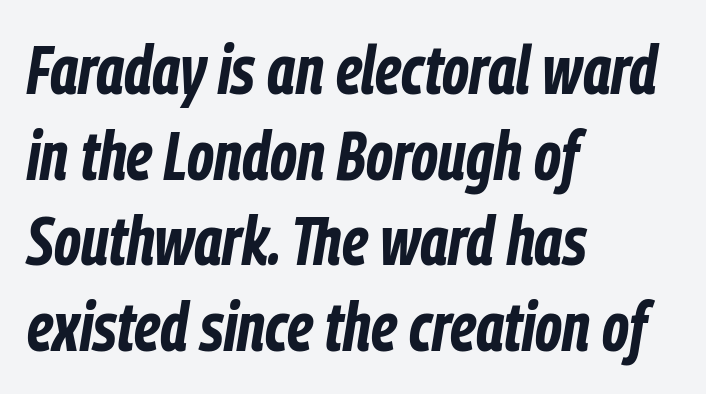
Q: Is the text bold? A: Yes.
Q: Is the text italic (slanted)? A: Yes, it leans right by about 9 degrees.
Q: Is the text underlined? A: No.
Q: How is the paragraph aligned? A: Left-aligned.
Q: Is the spacing between letters normal or unusually wide? A: Normal.
Q: Width (condensed, normal, or wide)? A: Condensed.
Q: Stroke contrast? A: Low.
Q: x-height? A: Medium.
Q: Monospaced? A: No.
